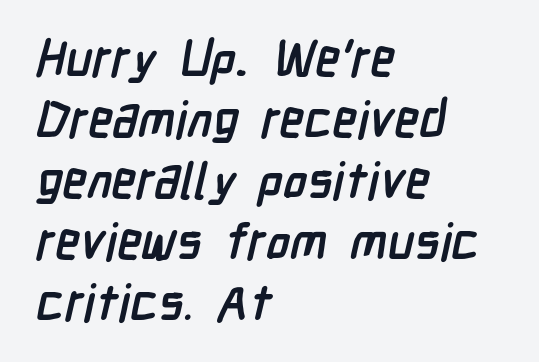
The image shows 50 px semibold, condensed sans-serif type; set left-aligned, line spacing 1.22x, normal letter spacing, not underlined; low stroke contrast and a medium x-height.
